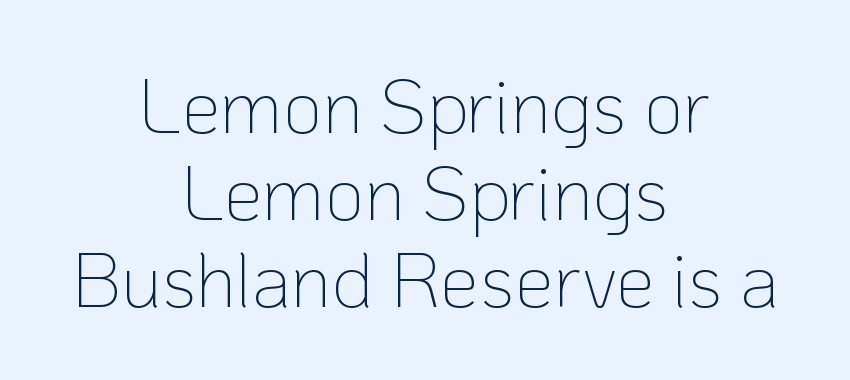
The image shows 77 px thin sans-serif type, upright; set centered, tight line spacing (1.13x), normal letter spacing, not underlined; low stroke contrast and a medium x-height.
